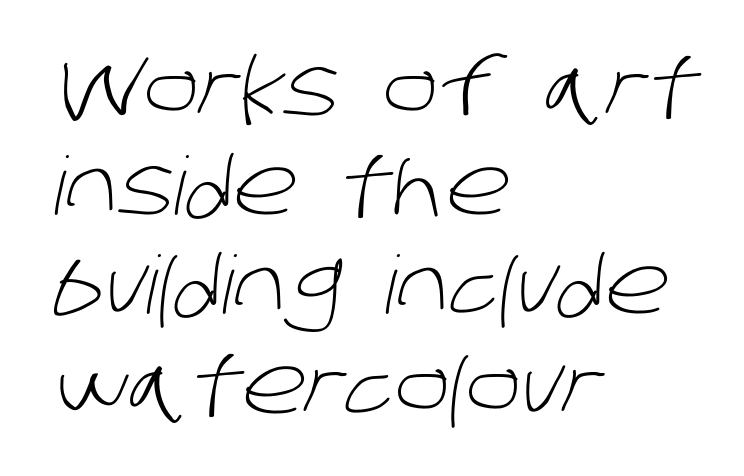
The type family on display is of the sans-serif kind. Inter-character spacing is left at the font's built-in metrics. Bare-footed words on every line. Line beginnings align vertically; line endings do not. The face used here is proportionally spaced, like ordinary book or web type.
